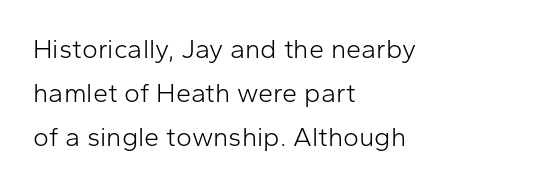
The image shows 27 px text type, upright; set left-aligned, normal line spacing (1.63x), normal letter spacing, not underlined.
